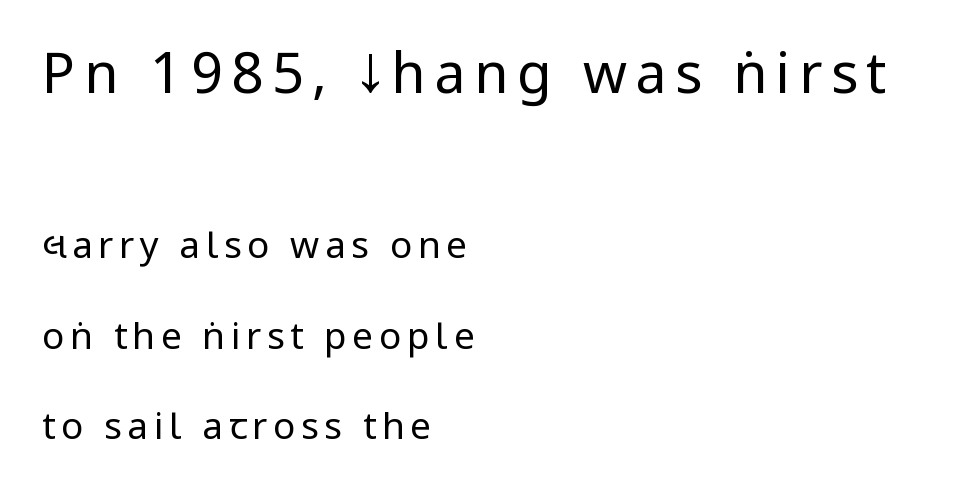
The image shows 56 px regular-weight, condensed sans-serif type, upright; set left-aligned, loose line spacing (2.45x), not underlined; the first (top) block is 1.51x larger; low stroke contrast and a large x-height.
